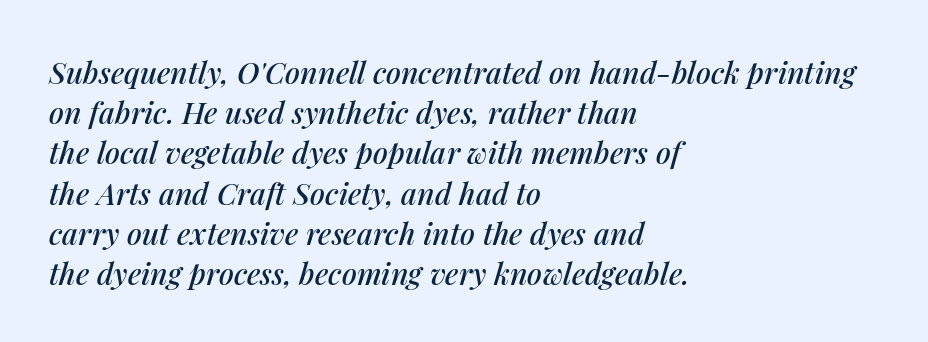
Observe the lean: these are italic letterforms. Underline: absent. Layout note: lines flush left. Horizontal bands of white between lines are of average thickness. The letters advance in unequal steps, a hallmark of proportional type.
